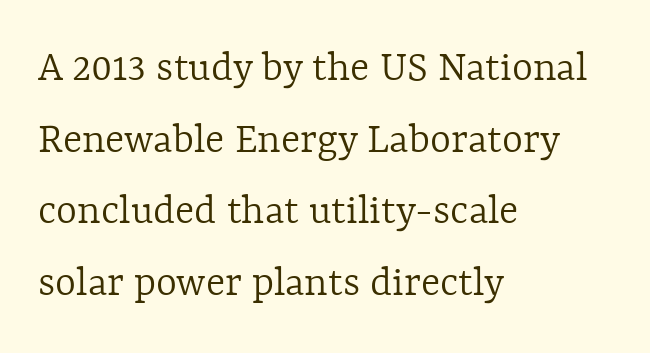
Has an underline been added? It has not. The typeface has the unassuming heft of standard copy or less. Character widths vary here, with narrow letters taking less room than wide ones. Quick note: interline space is typical. Quick note: not italic, upright.
